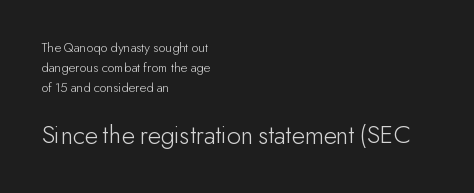
Q: Is the text bold? A: No.
Q: Is the text italic (slanted)? A: No, it is upright.
Q: Is the text underlined? A: No.
Q: How is the paragraph aligned? A: Left-aligned.
Q: Is the spacing between letters normal or unusually wide? A: Normal.
Q: Is the spacing between lines tight, normal or loose? A: Normal.
Q: Which block of text is set in a larger size, the first (top) or the second (bottom)? A: The second (bottom) one.
